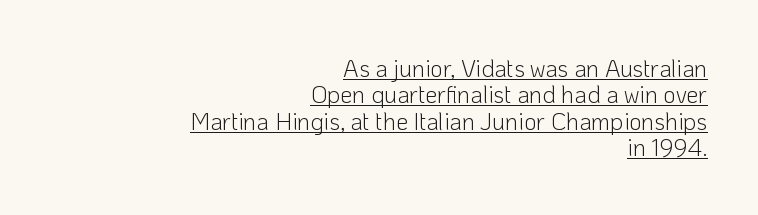
{"italic": "no", "bold": "no", "underline": "yes", "align": "right", "line_spacing": "tight", "line_spacing_ratio": 1.1, "letter_spacing": "normal", "letter_spacing_em": 0.0, "glyph_px": 24}
